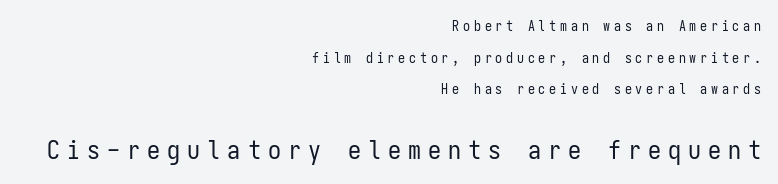
Q: Is the text bold? A: No.
Q: Is the text italic (slanted)? A: No, it is upright.
Q: Is the text underlined? A: No.
Q: How is the paragraph aligned? A: Right-aligned.
Q: Is the spacing between letters normal or unusually wide? A: Unusually wide.
Q: Is the spacing between lines tight, normal or loose? A: Loose.
Q: Which block of text is set in a larger size, the first (top) or the second (bottom)? A: The second (bottom) one.
